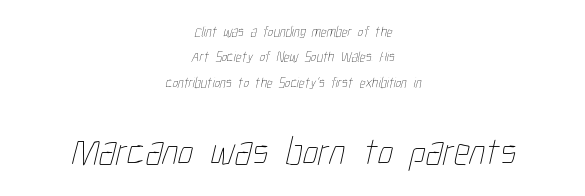
Between these two stacked blocks, the lower one wins on size. The compositor balanced each line on the midline. Letter spacing: default. No heavy texture on the line: the type isn't bold. Underline: absent.
